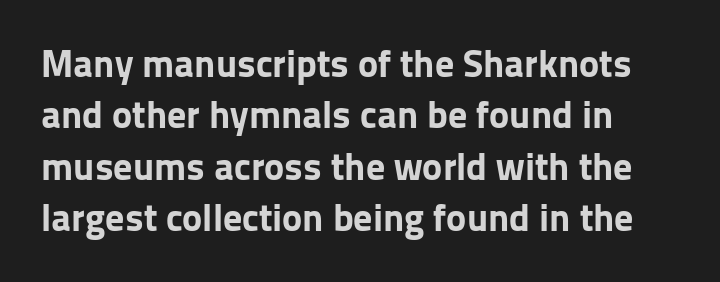
{"serif": "no", "italic": "no", "bold": "yes", "weight": "bold", "width": "normal", "stroke_contrast": "low", "x_height": "medium", "monospaced": "no", "underline": "no", "align": "left", "line_spacing": "normal", "line_spacing_ratio": 1.35, "letter_spacing": "normal", "letter_spacing_em": 0.0, "glyph_px": 38}
